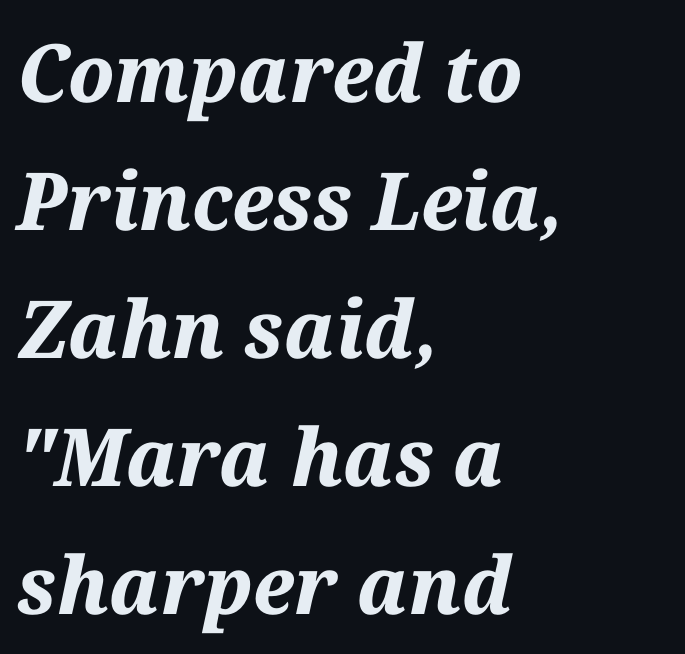
{"italic": "yes", "lean": "right", "slant_degrees": 12, "bold": "yes", "weight": "bold", "width": "normal", "stroke_contrast": "medium", "x_height": "medium", "monospaced": "no", "underline": "no", "align": "left", "line_spacing": "normal", "line_spacing_ratio": 1.6, "letter_spacing": "normal", "letter_spacing_em": 0.0, "glyph_px": 80}
